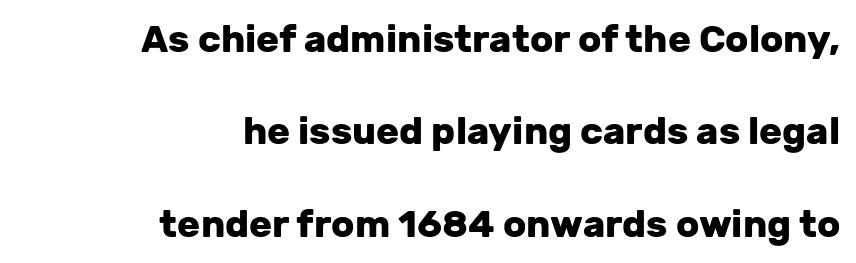
{"serif": "no", "italic": "no", "bold": "yes", "weight": "heavy", "width": "normal", "stroke_contrast": "low", "x_height": "medium", "monospaced": "no", "underline": "no", "align": "right", "line_spacing": "loose", "line_spacing_ratio": 2.43, "letter_spacing": "normal", "letter_spacing_em": 0.0, "glyph_px": 38}
